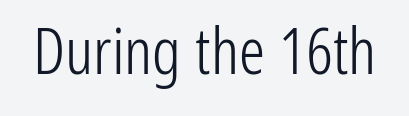
The image shows 65 px light, condensed sans-serif type, upright; set normal letter spacing, not underlined; low stroke contrast and a medium x-height.
